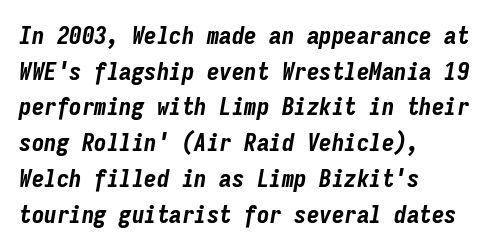
Q: Is the text bold? A: Yes.
Q: Is the text italic (slanted)? A: Yes, it leans right by about 9 degrees.
Q: Is the text underlined? A: No.
Q: How is the paragraph aligned? A: Left-aligned.
Q: Is the spacing between letters normal or unusually wide? A: Normal.
Q: Is the spacing between lines tight, normal or loose? A: Normal.
